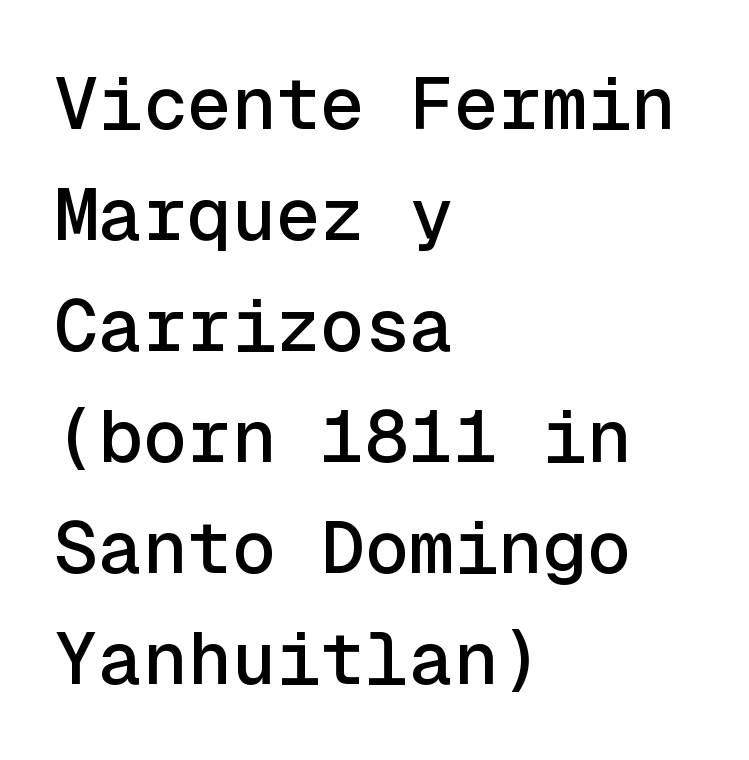
Spacing verdict: monospaced, one width for all characters. Here the glyphs are tracked normally, forming tight word shapes. Each row of text sits above clean, open space. These lines were composed using upright roman letters. A student would call this left alignment; a typographer would say flush left, rag right.
